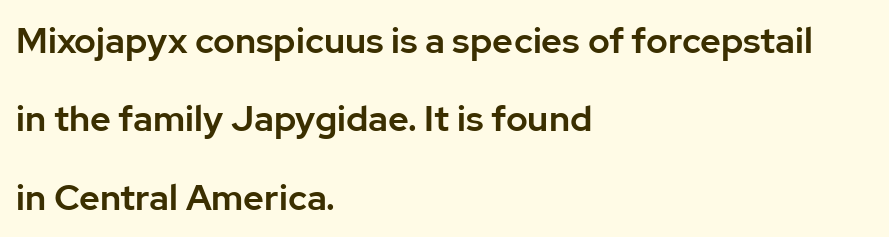
Does the type have serifs? No, each stem ends abruptly. Default kerning and tracking; the words read as compact shapes. When letters stand straight like this, we call the style roman or upright. The compositor pushed each line to the left boundary.
